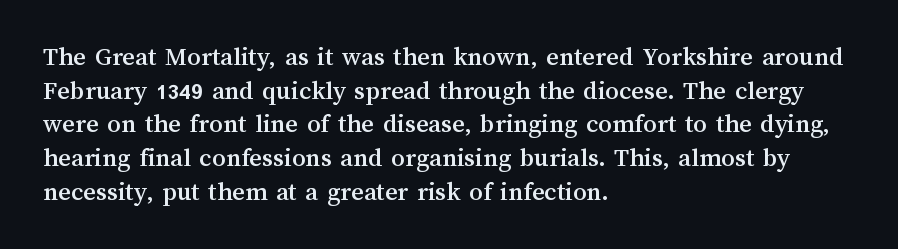
The image shows 27 px text type, upright; set left-aligned, normal line spacing (1.25x), normal letter spacing, not underlined.
